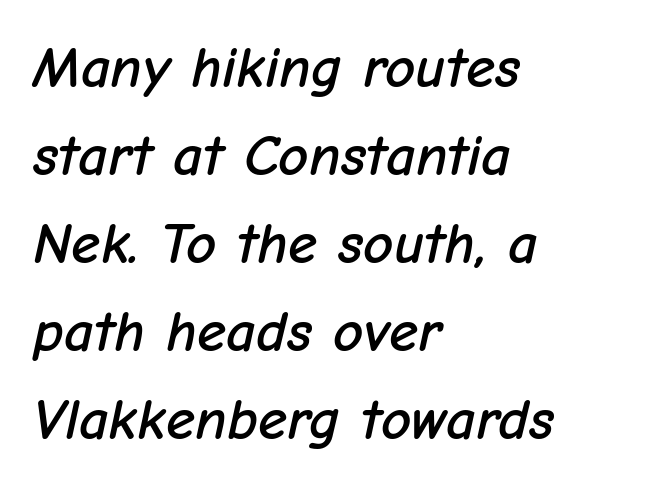
The image shows 59 px text type, italic (leaning right); set left-aligned, normal line spacing (1.49x), normal letter spacing, not underlined; low stroke contrast and a medium x-height.
